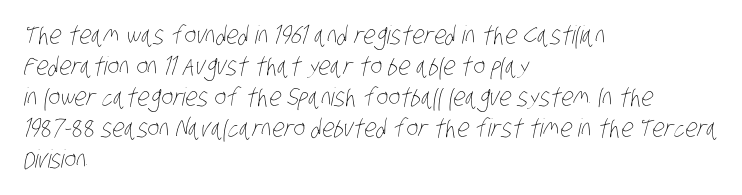
{"bold": "no", "underline": "no", "align": "left", "line_spacing_ratio": 1.24, "letter_spacing": "normal", "letter_spacing_em": 0.0, "glyph_px": 25}
